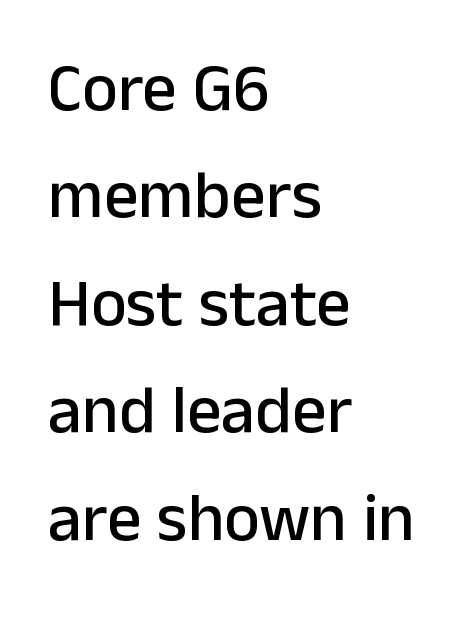
Q: Is the text italic (slanted)? A: No, it is upright.
Q: Is the typeface a serif or a sans-serif typeface? A: Sans-serif.
Q: Is the text underlined? A: No.
Q: How is the paragraph aligned? A: Left-aligned.
Q: Is the spacing between letters normal or unusually wide? A: Normal.
Q: Is the spacing between lines tight, normal or loose? A: Normal.
Q: Width (condensed, normal, or wide)? A: Normal.
Q: Stroke contrast? A: Low.
Q: x-height? A: Medium.
Q: Monospaced? A: No.
